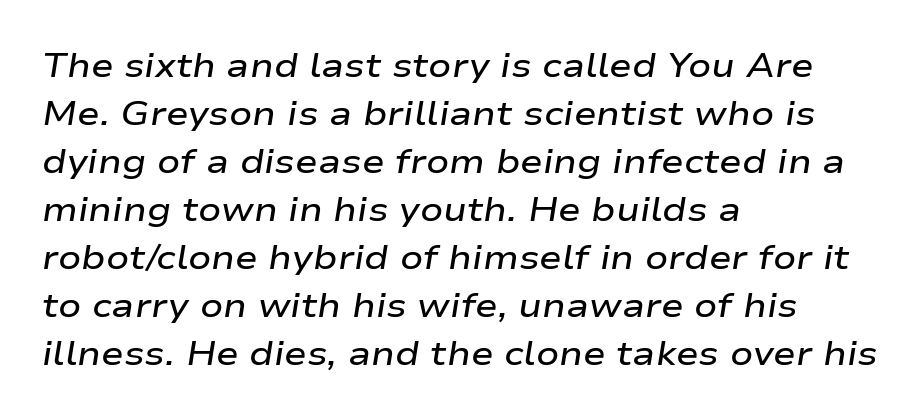
{"italic": "yes", "lean": "right", "slant_degrees": 9, "bold": "semi", "weight": "semibold", "width": "wide", "stroke_contrast": "low", "x_height": "medium", "monospaced": "no", "underline": "no", "align": "left", "line_spacing": "normal", "line_spacing_ratio": 1.41, "letter_spacing": "normal", "letter_spacing_em": 0.0, "glyph_px": 34}
